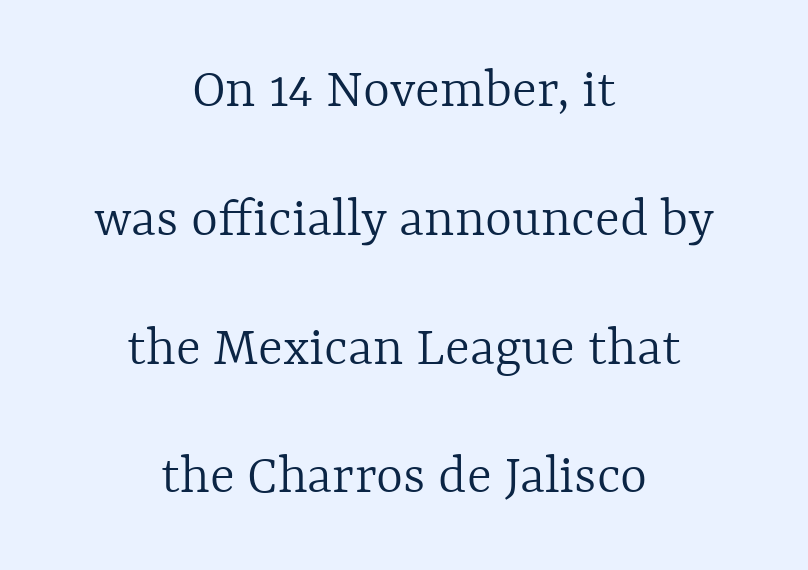
Q: Is the text bold? A: No.
Q: Is the text italic (slanted)? A: No, it is upright.
Q: Is the text underlined? A: No.
Q: How is the paragraph aligned? A: Centered.
Q: Is the spacing between letters normal or unusually wide? A: Normal.
Q: Is the spacing between lines tight, normal or loose? A: Loose.
Q: Width (condensed, normal, or wide)? A: Normal.
Q: x-height? A: Medium.
Q: Monospaced? A: No.
